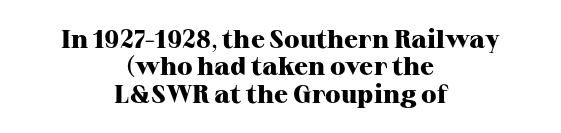
The image shows 26 px bold type, upright; set centered, tight line spacing (1.05x), normal letter spacing, not underlined.
